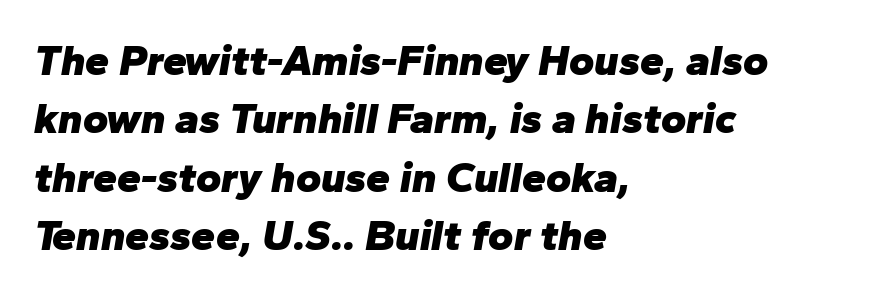
Here the designer chose a conventional face with non-uniform glyph widths. Each line starts at the same left margin while the right side varies. Descender tails drop into unmarked territory. Caption: standard tracking, unaltered. The vertical gap from one line to the next is medium.
